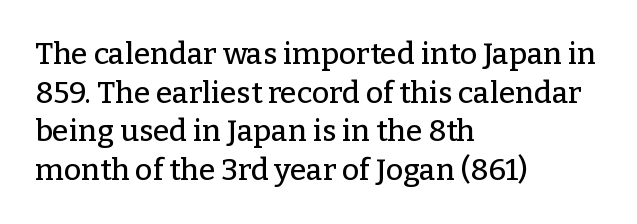
Typographically, this falls in the serif category. Caption: standard tracking, unaltered. Anything drawn beneath the words? Only blank space. Italic: no, the glyphs are upright roman.
